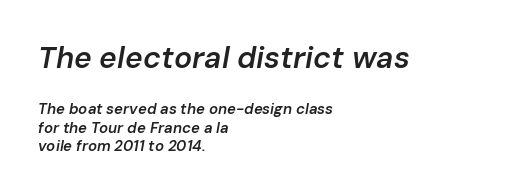
Descender tails drop into unmarked territory. Weight: semibold (demi). The initial chunk of copy outweighs the following chunk in type size. You can tell it's italic because the verticals aren't actually vertical. Character widths vary here, with narrow letters taking less room than wide ones. Between one letter and the next there's only the usual sliver of space.
